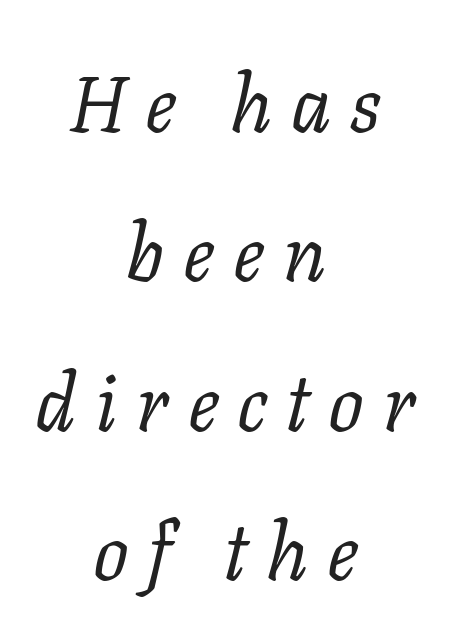
{"serif": "yes", "italic": "yes", "lean": "right", "slant_degrees": 11, "bold": "no", "weight": "regular", "width": "normal", "stroke_contrast": "low", "x_height": "medium", "monospaced": "no", "underline": "no", "align": "center", "line_spacing_ratio": 1.89, "letter_spacing": "wide", "letter_spacing_em": 0.24, "glyph_px": 79}
